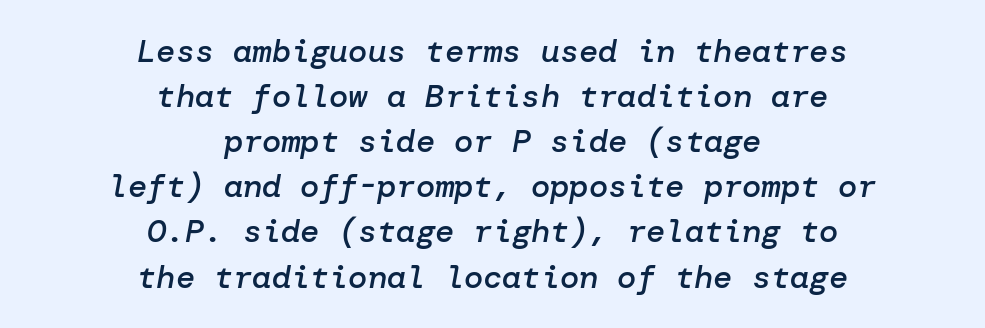
Q: Is the text bold? A: Semi-bold.
Q: Is the text italic (slanted)? A: Yes, it leans right by about 10 degrees.
Q: Is the text underlined? A: No.
Q: How is the paragraph aligned? A: Centered.
Q: Is the spacing between letters normal or unusually wide? A: Normal.
Q: Is the spacing between lines tight, normal or loose? A: Normal.
Q: Width (condensed, normal, or wide)? A: Normal.
Q: Stroke contrast? A: Low.
Q: x-height? A: Medium.
